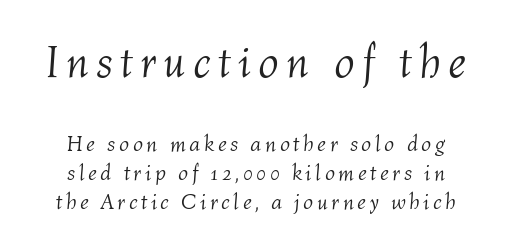
The image shows 45 px light type, italic (leaning right); set normal line spacing (1.31x), not underlined; the first (top) block is 2.05x larger; medium stroke contrast and a medium x-height.
